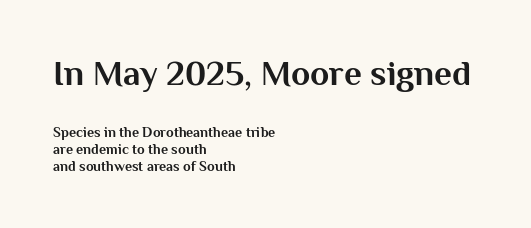
{"serif": "no", "italic": "no", "bold": "yes", "weight": "bold", "width": "normal", "stroke_contrast": "medium", "x_height": "medium", "monospaced": "no", "underline": "no", "align": "left", "line_spacing_ratio": 1.22, "letter_spacing": "normal", "letter_spacing_em": 0.0, "larger_block": "first", "size_ratio": 2.5, "glyph_px": 35}
